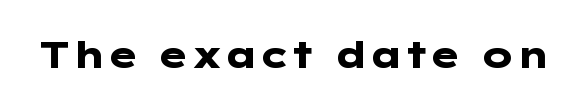
Q: Is the text bold? A: Yes.
Q: Is the text italic (slanted)? A: No, it is upright.
Q: Is the typeface a serif or a sans-serif typeface? A: Sans-serif.
Q: Is the text underlined? A: No.
Q: Is the spacing between letters normal or unusually wide? A: Normal.
Q: Width (condensed, normal, or wide)? A: Wide.
Q: Stroke contrast? A: Low.
Q: x-height? A: Medium.
